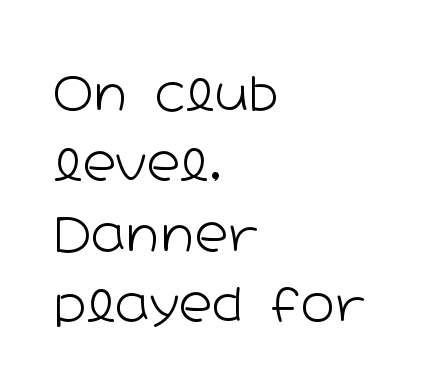
The image shows 46 px light, wide sans-serif type, upright; set left-aligned, normal line spacing (1.53x), normal letter spacing, not underlined; low stroke contrast and a medium x-height.
